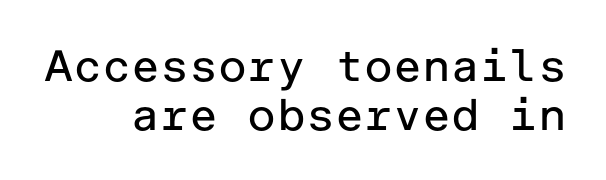
{"serif": "no", "italic": "no", "bold": "no", "weight": "regular", "width": "normal", "stroke_contrast": "low", "x_height": "medium", "underline": "no", "align": "right", "line_spacing": "tight", "line_spacing_ratio": 1.11, "letter_spacing": "normal", "letter_spacing_em": 0.0, "glyph_px": 44}
